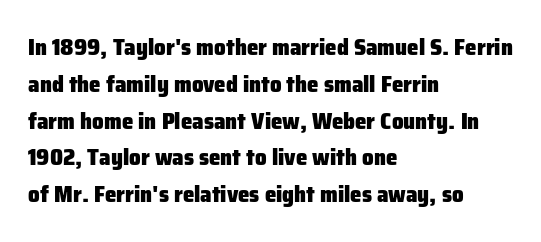
The image shows 23 px bold type, upright; set left-aligned, normal line spacing (1.6x), normal letter spacing, not underlined.
